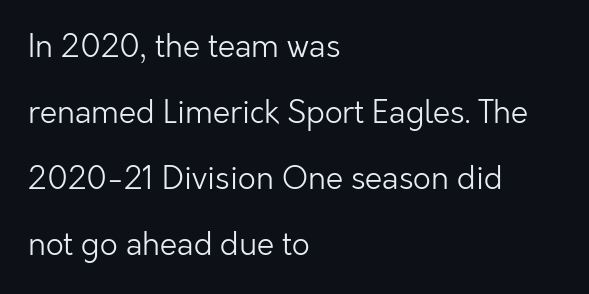
Q: Is the text bold? A: No.
Q: Is the text italic (slanted)? A: No, it is upright.
Q: Is the typeface a serif or a sans-serif typeface? A: Sans-serif.
Q: Is the text underlined? A: No.
Q: How is the paragraph aligned? A: Left-aligned.
Q: Is the spacing between letters normal or unusually wide? A: Normal.
Q: Is the spacing between lines tight, normal or loose? A: Loose.
Q: Width (condensed, normal, or wide)? A: Normal.
Q: Stroke contrast? A: Low.
Q: x-height? A: Medium.
Q: Monospaced? A: No.
